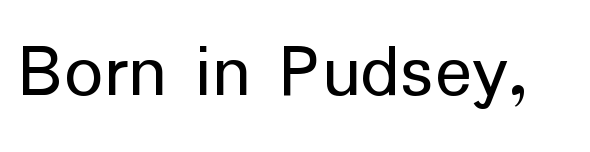
The image shows 78 px regular-weight sans-serif type, upright; set normal letter spacing, not underlined; low stroke contrast and a medium x-height.
